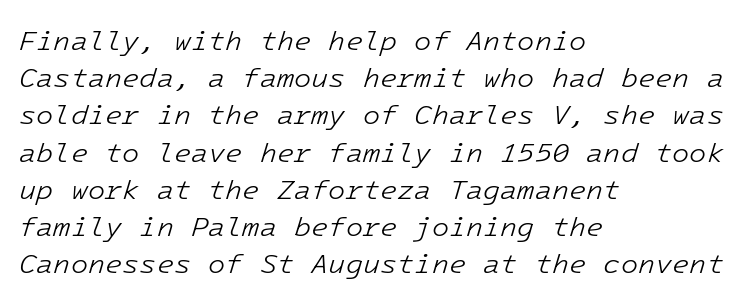
The image shows 28 px light type, italic (leaning right), monospaced; set left-aligned, normal line spacing (1.33x), normal letter spacing, not underlined; low stroke contrast and a medium x-height.
